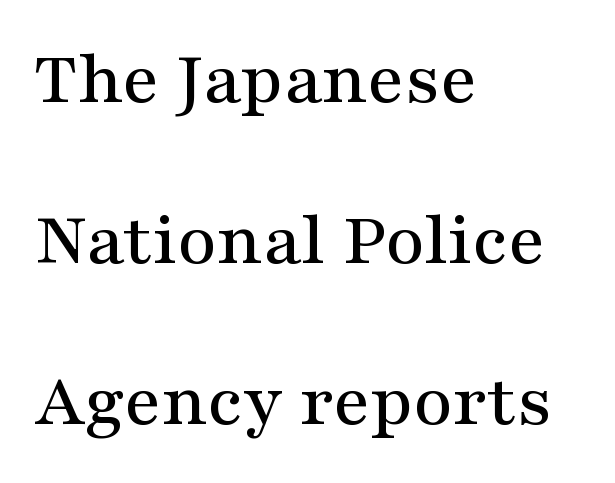
The image shows 76 px wide serif type, upright; set left-aligned, loose line spacing (2.12x), normal letter spacing, not underlined; medium stroke contrast and a medium x-height.
